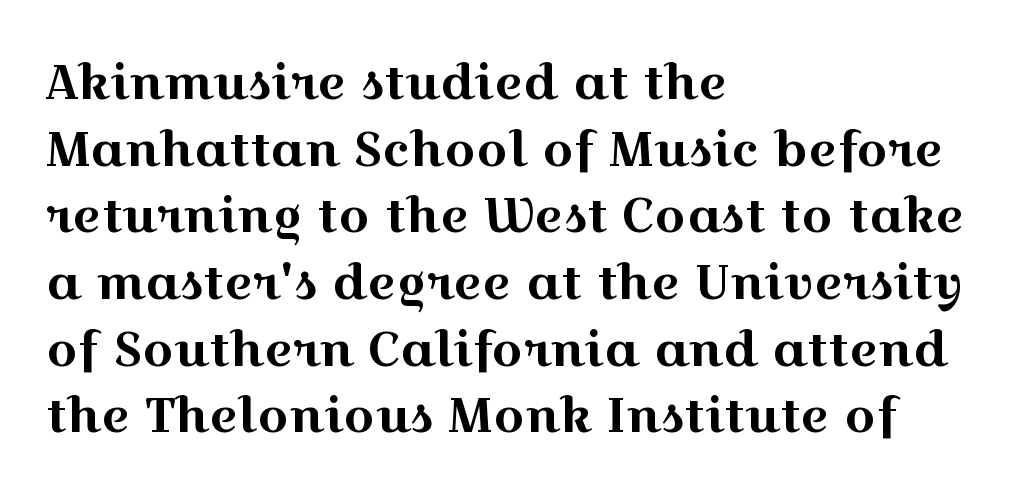
The image shows 49 px wide serif type, upright; set left-aligned, normal line spacing (1.36x), normal letter spacing, not underlined; a medium x-height.
